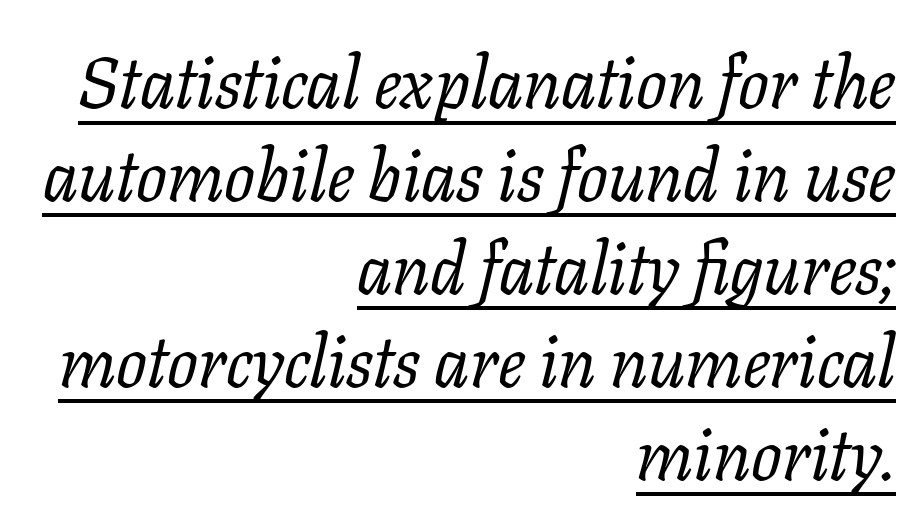
{"serif": "yes", "italic": "yes", "lean": "right", "slant_degrees": 11, "bold": "no", "weight": "regular", "width": "normal", "stroke_contrast": "low", "x_height": "medium", "monospaced": "no", "underline": "yes", "align": "right", "line_spacing": "normal", "line_spacing_ratio": 1.29, "letter_spacing": "normal", "letter_spacing_em": 0.0, "glyph_px": 72}
